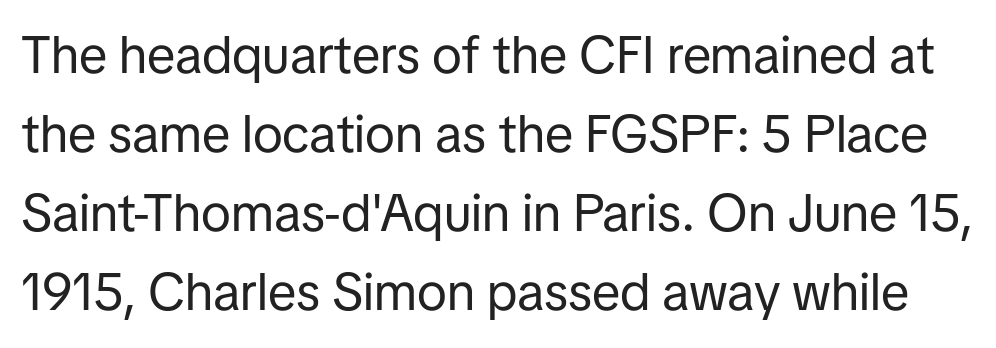
Descender tails drop into unmarked territory. This is not heavy type; no bold has been used. A normal amount of white space separates one row of letters from the next. The letters carry no serifs — their stems end cleanly without finishing strokes. In terms of posture, this sample is upright.
